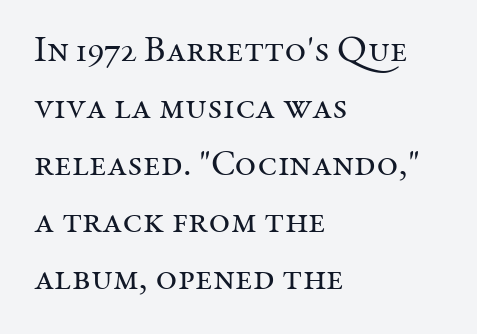
{"serif": "yes", "italic": "no", "bold": "no", "weight": "regular", "width": "normal", "stroke_contrast": "medium", "x_height": "medium", "monospaced": "no", "underline": "no", "align": "left", "line_spacing": "normal", "line_spacing_ratio": 1.54, "letter_spacing": "normal", "letter_spacing_em": 0.0, "glyph_px": 37}
